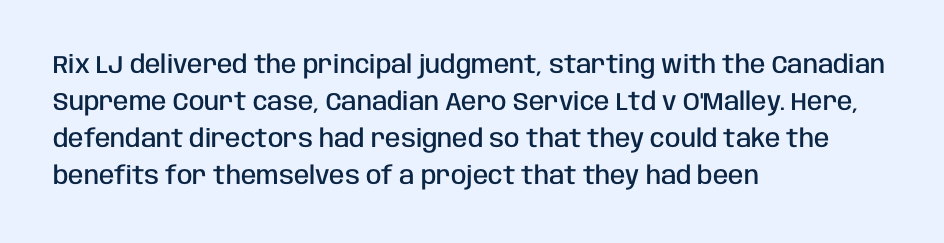
{"italic": "no", "bold": "semi", "underline": "no", "align": "left", "line_spacing": "normal", "line_spacing_ratio": 1.48, "letter_spacing": "normal", "letter_spacing_em": 0.0, "glyph_px": 25}
